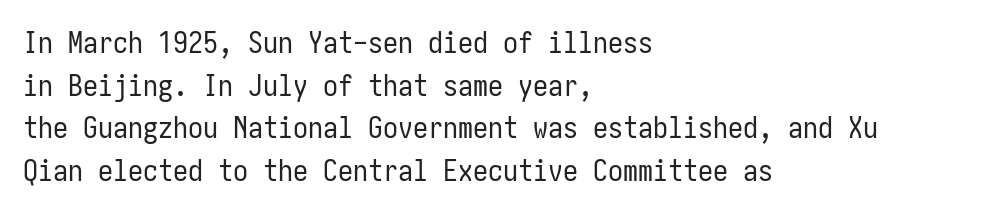
The image shows 30 px regular-weight, condensed sans-serif type, upright; set left-aligned, normal line spacing (1.42x), normal letter spacing, not underlined; low stroke contrast and a medium x-height.
